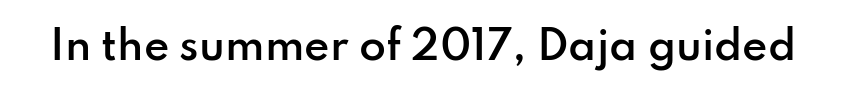
{"serif": "no", "italic": "no", "bold": "semi", "weight": "semibold", "width": "normal", "stroke_contrast": "low", "x_height": "small", "monospaced": "no", "underline": "no", "letter_spacing": "normal", "letter_spacing_em": 0.0, "glyph_px": 39}
